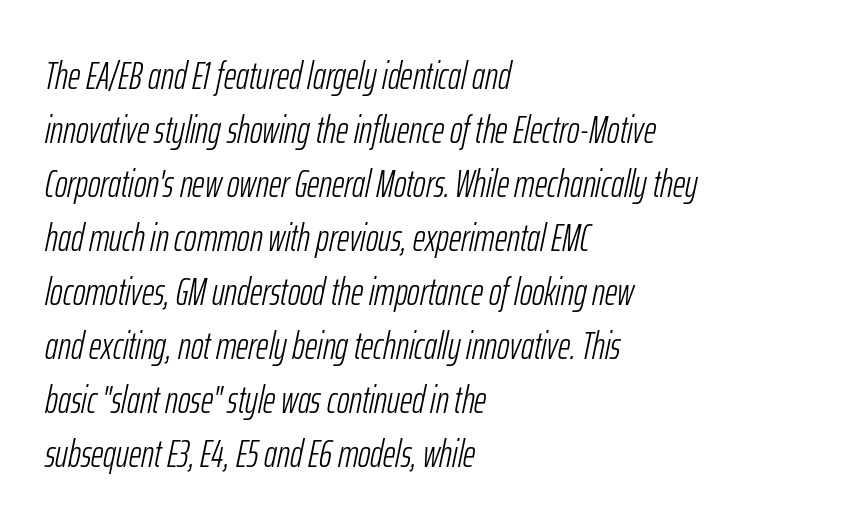
Is this a fixed-width face? No — the glyphs have proportional, varying widths. The passage shown leans; its letterforms are oblique. If you drew a ruler down the left edge, every line would touch it. Bold? No — there's no thickening of the strokes. Summary of vertical rhythm: regular, with standard interline spacing. The strip under each line holds only bare page.
